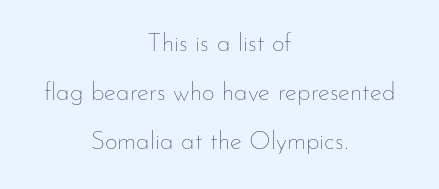
{"italic": "no", "bold": "no", "underline": "no", "align": "center", "line_spacing": "loose", "line_spacing_ratio": 1.97, "letter_spacing": "normal", "letter_spacing_em": 0.0, "glyph_px": 25}
